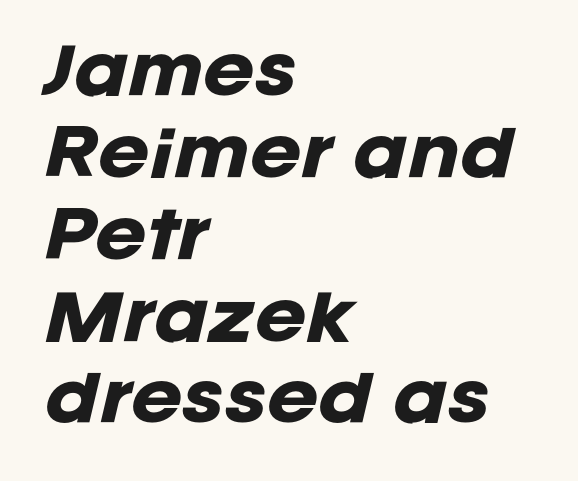
Q: Is the text bold? A: Yes.
Q: Is the text italic (slanted)? A: Yes, it leans right by about 12 degrees.
Q: Is the text underlined? A: No.
Q: How is the paragraph aligned? A: Left-aligned.
Q: Is the spacing between letters normal or unusually wide? A: Normal.
Q: Is the spacing between lines tight, normal or loose? A: Normal.
Q: Width (condensed, normal, or wide)? A: Normal.
Q: Stroke contrast? A: Low.
Q: x-height? A: Large.
Q: Monospaced? A: No.
